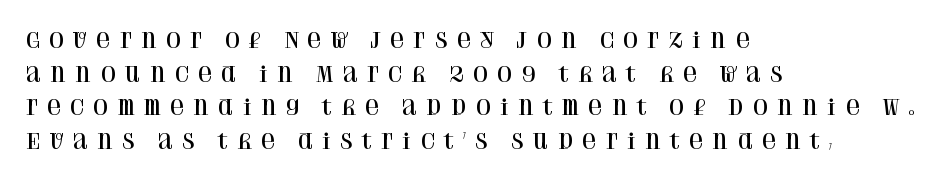
{"italic": "no", "underline": "no", "align": "left", "line_spacing": "normal", "line_spacing_ratio": 1.68, "letter_spacing": "wide", "letter_spacing_em": 0.38, "glyph_px": 20}
